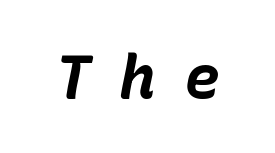
Short note: letters widely spaced. There's an unmistakable incline to the writing here. These lines carry a lot of weight — the face is fully bold. Has an underline been added? It has not.
